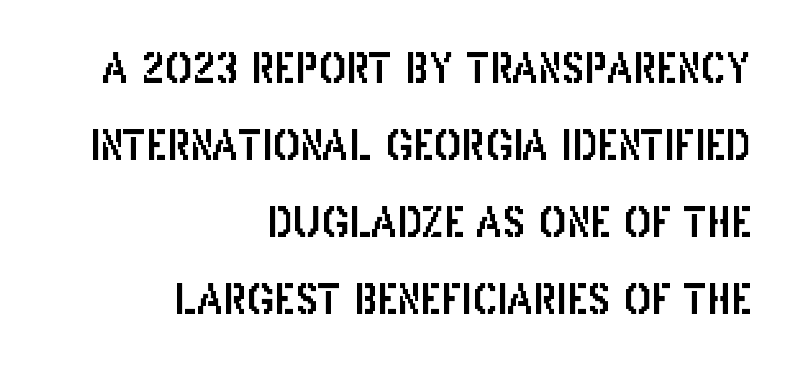
The image shows 41 px condensed sans-serif type, upright; set right-aligned, line spacing 1.88x, normal letter spacing, not underlined; low stroke contrast and a large x-height.
